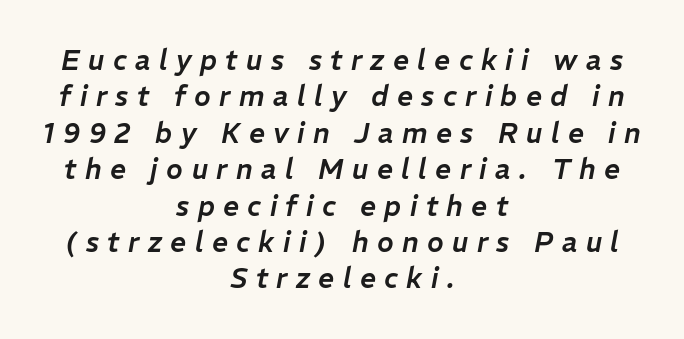
{"italic": "yes", "lean": "right", "slant_degrees": 11, "width": "normal", "stroke_contrast": "low", "x_height": "medium", "monospaced": "no", "underline": "no", "align": "center", "line_spacing": "normal", "line_spacing_ratio": 1.3, "letter_spacing": "wide", "letter_spacing_em": 0.3, "glyph_px": 28}
